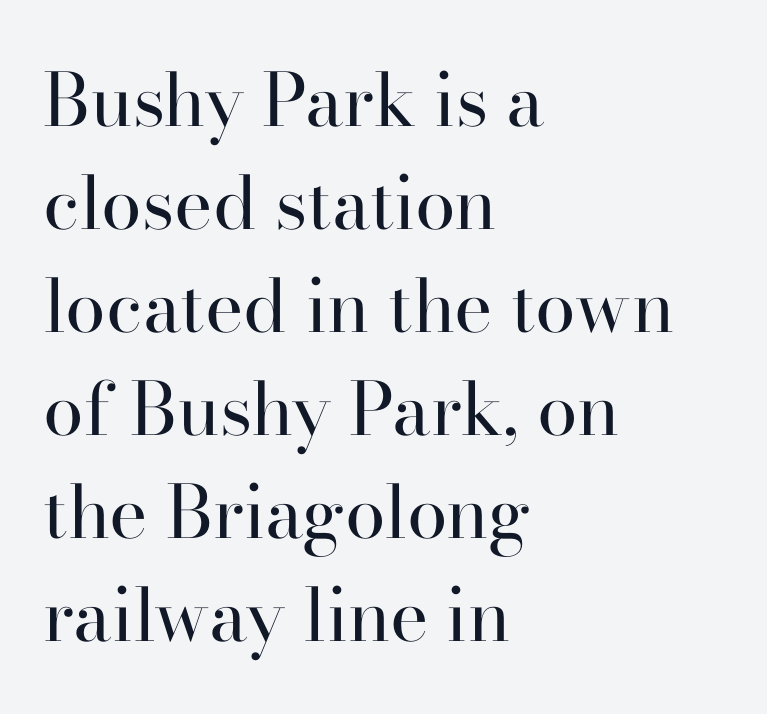
Check under the words: just untouched page. The compositor pushed each line to the left boundary. Tracking here is standard; glyphs follow each other at the usual distance. Letterform terminals end in serifs throughout the passage.
